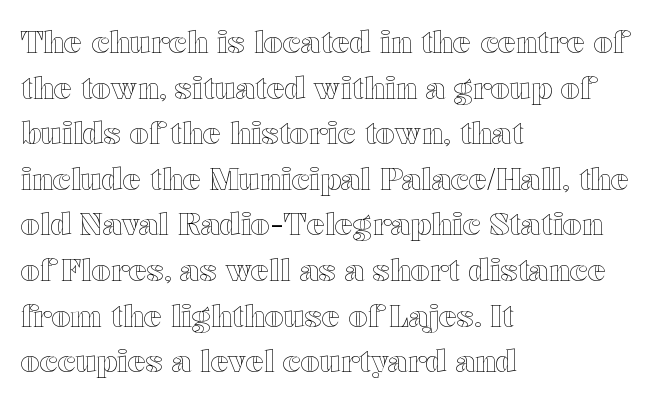
Q: Is the text italic (slanted)? A: No, it is upright.
Q: Is the text underlined? A: No.
Q: How is the paragraph aligned? A: Left-aligned.
Q: Is the spacing between letters normal or unusually wide? A: Normal.
Q: Is the spacing between lines tight, normal or loose? A: Normal.
Q: Width (condensed, normal, or wide)? A: Wide.
Q: x-height? A: Medium.
Q: Monospaced? A: No.
